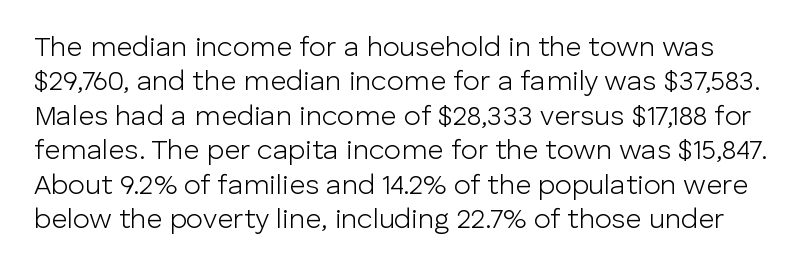
The image shows 28 px light sans-serif type, upright; set line spacing 1.23x, normal letter spacing, not underlined; low stroke contrast and a medium x-height.
